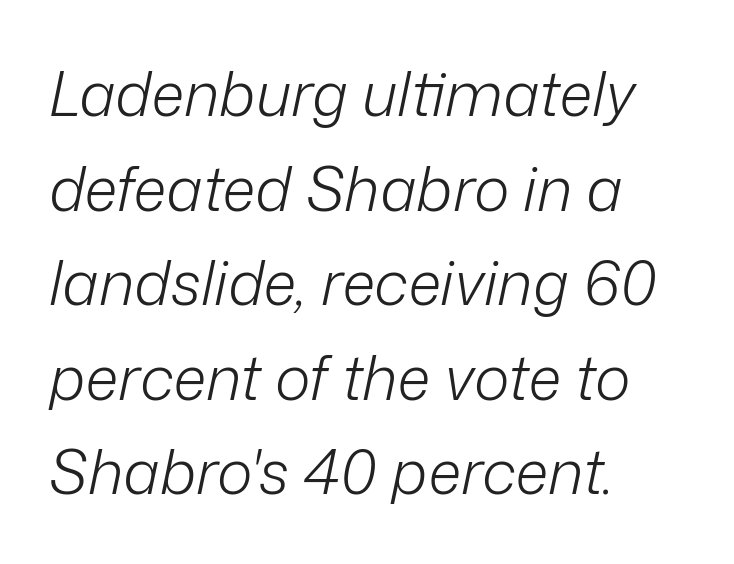
{"italic": "yes", "lean": "right", "slant_degrees": 12, "bold": "no", "weight": "light", "width": "normal", "stroke_contrast": "low", "x_height": "medium", "monospaced": "no", "underline": "no", "align": "left", "line_spacing": "normal", "line_spacing_ratio": 1.55, "letter_spacing": "normal", "letter_spacing_em": 0.0, "glyph_px": 61}
